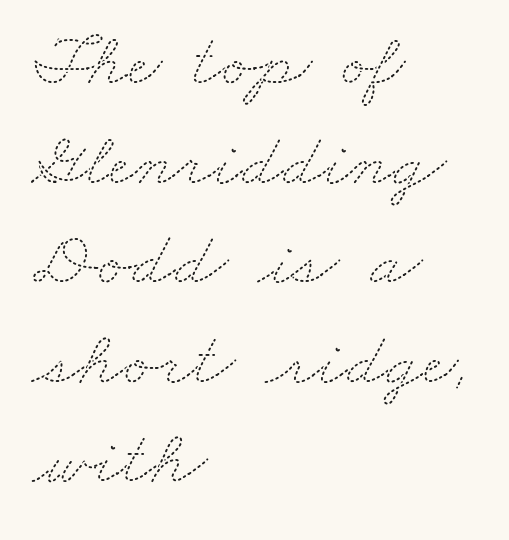
Q: Is the text bold? A: No.
Q: Is the text underlined? A: No.
Q: How is the paragraph aligned? A: Left-aligned.
Q: Is the spacing between letters normal or unusually wide? A: Normal.
Q: Is the spacing between lines tight, normal or loose? A: Normal.
Q: Width (condensed, normal, or wide)? A: Wide.
Q: Stroke contrast? A: Medium.
Q: x-height? A: Small.
Q: Monospaced? A: No.
